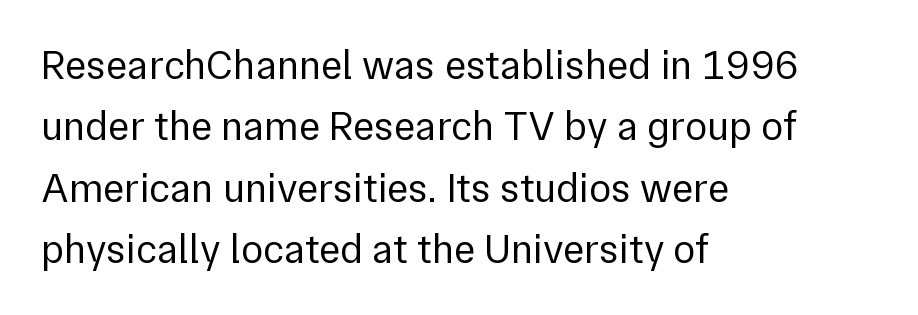
{"serif": "no", "italic": "no", "bold": "no", "weight": "regular", "width": "normal", "stroke_contrast": "low", "x_height": "medium", "monospaced": "no", "underline": "no", "align": "left", "line_spacing": "normal", "line_spacing_ratio": 1.5, "letter_spacing": "normal", "letter_spacing_em": 0.0, "glyph_px": 41}
